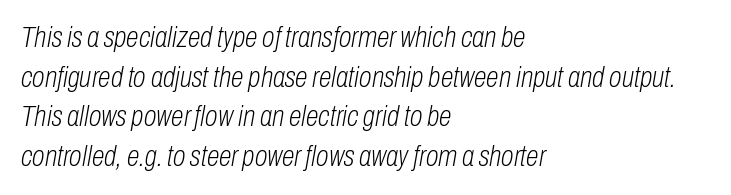
Q: Is the text bold? A: No.
Q: Is the text italic (slanted)? A: Yes, it leans right by about 10 degrees.
Q: Is the text underlined? A: No.
Q: How is the paragraph aligned? A: Left-aligned.
Q: Is the spacing between letters normal or unusually wide? A: Normal.
Q: Is the spacing between lines tight, normal or loose? A: Normal.
Q: Width (condensed, normal, or wide)? A: Condensed.
Q: Stroke contrast? A: Low.
Q: x-height? A: Medium.
Q: Monospaced? A: No.
